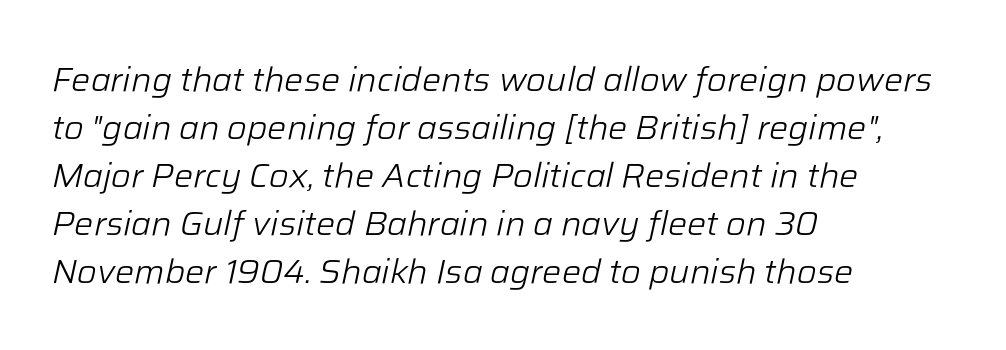
Proportional: the letters do not fall into vertical columns. This sample uses an oblique cut, with every glyph tilted off the vertical. Normally led — the rows are evenly, conventionally spaced. No letter is thick-stroked: the sample isn't bold. Horizontal alignment here is leftward, the default for most running prose. Honestly, the letter spacing is just normal — you wouldn't notice it.
